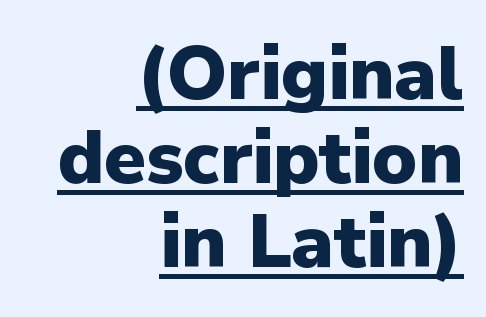
Leftover space on each line is placed entirely before the opening word. Very little white space separates one row of letters from the next. Ascenders rise straight up at ninety degrees. This sample has the flowing, uneven cadence of proportional lettering. A typesetter would label this face a sans. Compared with an ordinary text face, these strokes are far heavier — a full bold.
